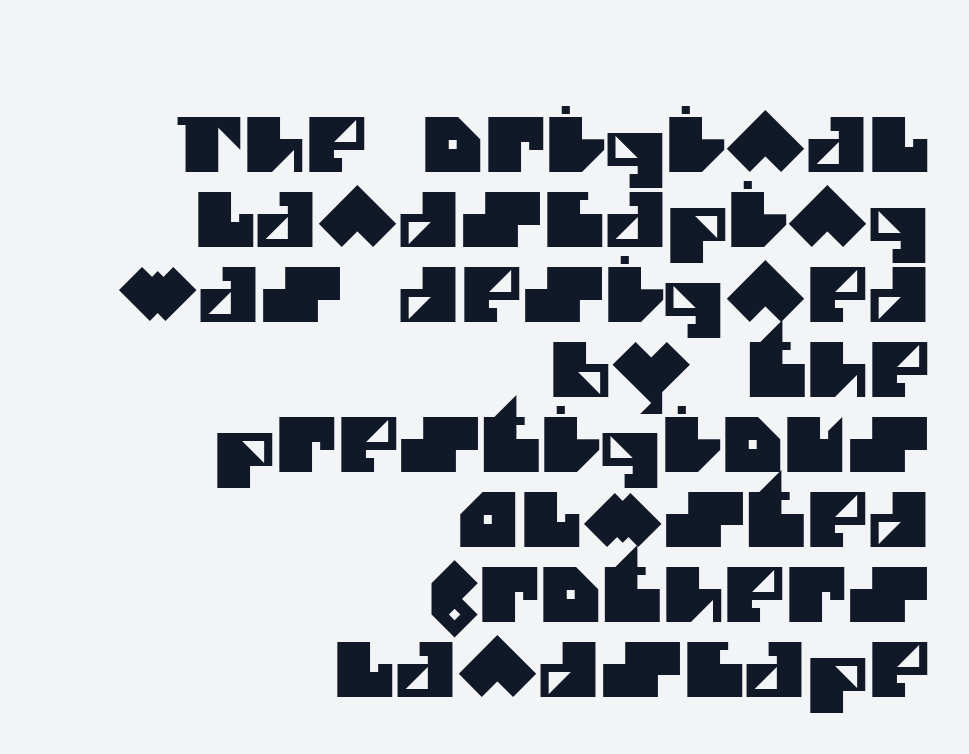
The image shows 75 px sans-serif type; set right-aligned, tight line spacing (1.0x), normal letter spacing, not underlined; medium stroke contrast and a large x-height.
